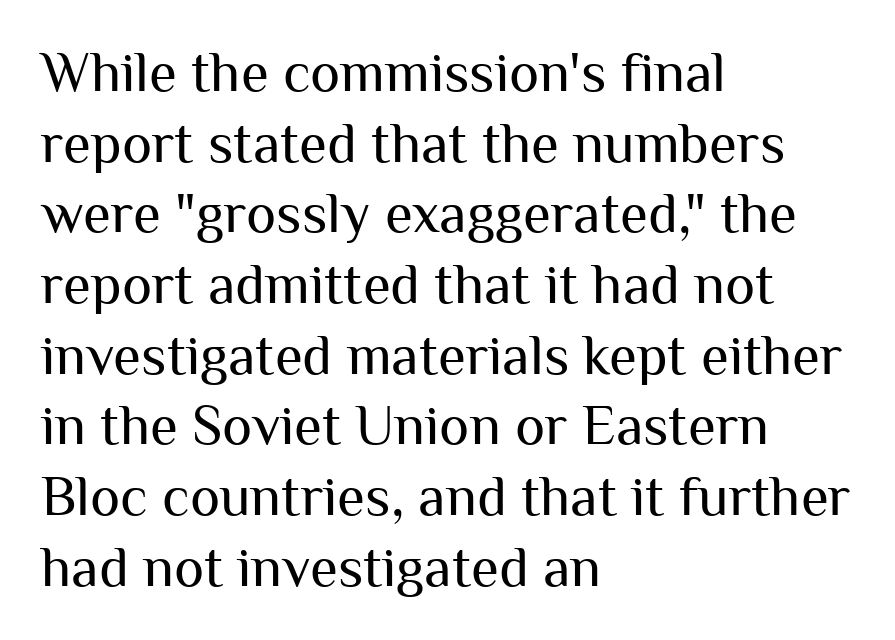
The image shows 57 px regular-weight sans-serif type, upright; set left-aligned, line spacing 1.24x, normal letter spacing, not underlined; medium stroke contrast and a medium x-height.
